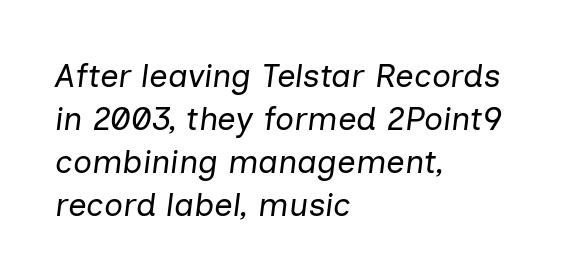
Q: Is the text bold? A: No.
Q: Is the text italic (slanted)? A: Yes, it leans right by about 7 degrees.
Q: Is the text underlined? A: No.
Q: How is the paragraph aligned? A: Left-aligned.
Q: Is the spacing between letters normal or unusually wide? A: Normal.
Q: Is the spacing between lines tight, normal or loose? A: Normal.
Q: Width (condensed, normal, or wide)? A: Normal.
Q: Stroke contrast? A: Low.
Q: x-height? A: Medium.
Q: Monospaced? A: No.
